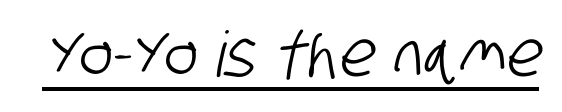
The image shows 63 px condensed sans-serif type; set normal letter spacing, underlined; low stroke contrast and a large x-height.
